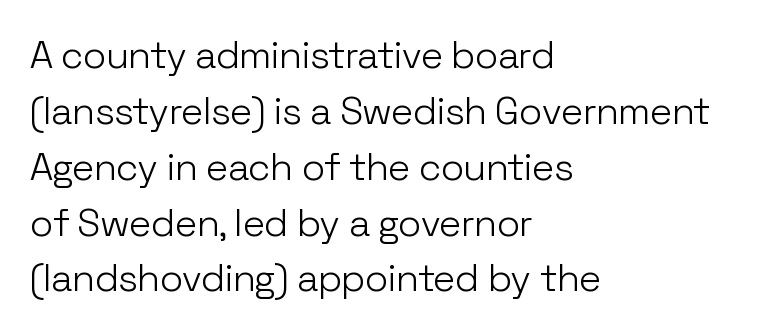
Q: Is the text bold? A: No.
Q: Is the text italic (slanted)? A: No, it is upright.
Q: Is the typeface a serif or a sans-serif typeface? A: Sans-serif.
Q: Is the text underlined? A: No.
Q: How is the paragraph aligned? A: Left-aligned.
Q: Is the spacing between letters normal or unusually wide? A: Normal.
Q: Is the spacing between lines tight, normal or loose? A: Normal.
Q: Width (condensed, normal, or wide)? A: Normal.
Q: Stroke contrast? A: Low.
Q: x-height? A: Medium.
Q: Monospaced? A: No.
